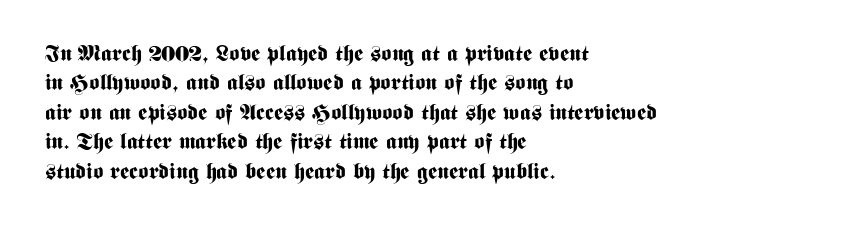
The image shows 22 px bold type, upright; set left-aligned, normal line spacing (1.34x), normal letter spacing, not underlined.
